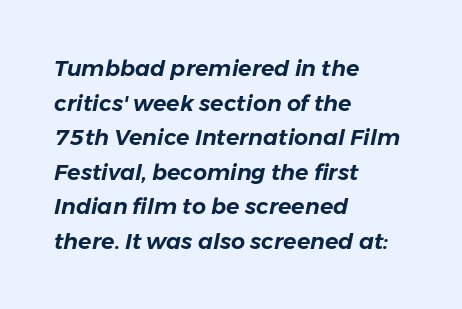
Q: Is the text italic (slanted)? A: Yes, it leans right by about 11 degrees.
Q: Is the text underlined? A: No.
Q: How is the paragraph aligned? A: Left-aligned.
Q: Is the spacing between letters normal or unusually wide? A: Normal.
Q: Is the spacing between lines tight, normal or loose? A: Normal.
